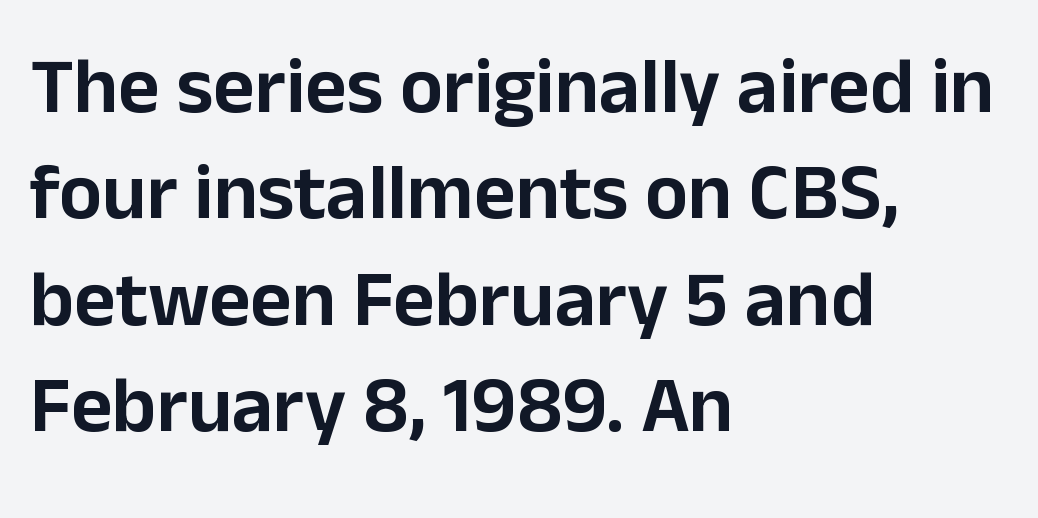
Q: Is the text italic (slanted)? A: No, it is upright.
Q: Is the typeface a serif or a sans-serif typeface? A: Sans-serif.
Q: Is the text underlined? A: No.
Q: How is the paragraph aligned? A: Left-aligned.
Q: Is the spacing between letters normal or unusually wide? A: Normal.
Q: Is the spacing between lines tight, normal or loose? A: Normal.
Q: Width (condensed, normal, or wide)? A: Normal.
Q: Stroke contrast? A: Low.
Q: x-height? A: Medium.
Q: Monospaced? A: No.
